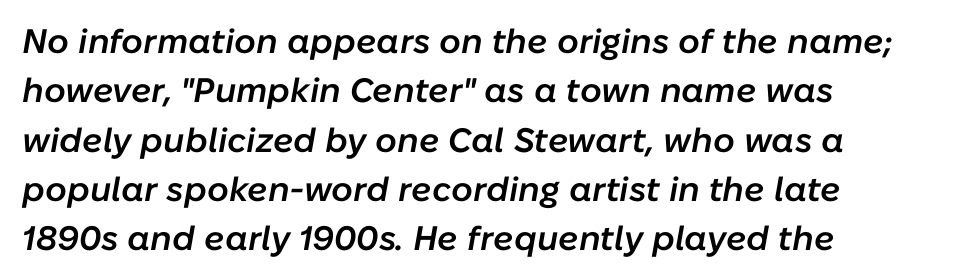
Q: Is the text bold? A: Semi-bold.
Q: Is the text italic (slanted)? A: Yes, it leans right by about 10 degrees.
Q: Is the text underlined? A: No.
Q: How is the paragraph aligned? A: Left-aligned.
Q: Is the spacing between letters normal or unusually wide? A: Normal.
Q: Is the spacing between lines tight, normal or loose? A: Normal.
Q: Width (condensed, normal, or wide)? A: Normal.
Q: Stroke contrast? A: Low.
Q: x-height? A: Medium.
Q: Monospaced? A: No.
